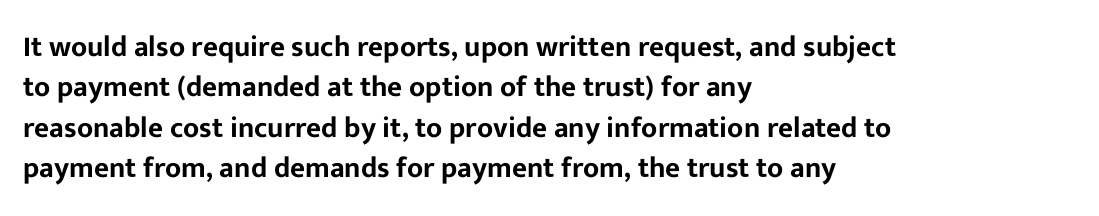
Q: Is the text italic (slanted)? A: No, it is upright.
Q: Is the typeface a serif or a sans-serif typeface? A: Sans-serif.
Q: Is the text underlined? A: No.
Q: How is the paragraph aligned? A: Left-aligned.
Q: Is the spacing between letters normal or unusually wide? A: Normal.
Q: Is the spacing between lines tight, normal or loose? A: Normal.
Q: Width (condensed, normal, or wide)? A: Normal.
Q: Stroke contrast? A: Low.
Q: x-height? A: Medium.
Q: Monospaced? A: No.
